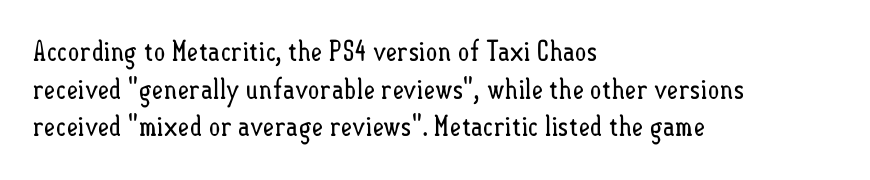
Q: Is the text bold? A: No.
Q: Is the text italic (slanted)? A: No, it is upright.
Q: Is the text underlined? A: No.
Q: How is the paragraph aligned? A: Left-aligned.
Q: Is the spacing between letters normal or unusually wide? A: Normal.
Q: Is the spacing between lines tight, normal or loose? A: Normal.
Q: Width (condensed, normal, or wide)? A: Condensed.
Q: Stroke contrast? A: Low.
Q: x-height? A: Small.
Q: Monospaced? A: No.
